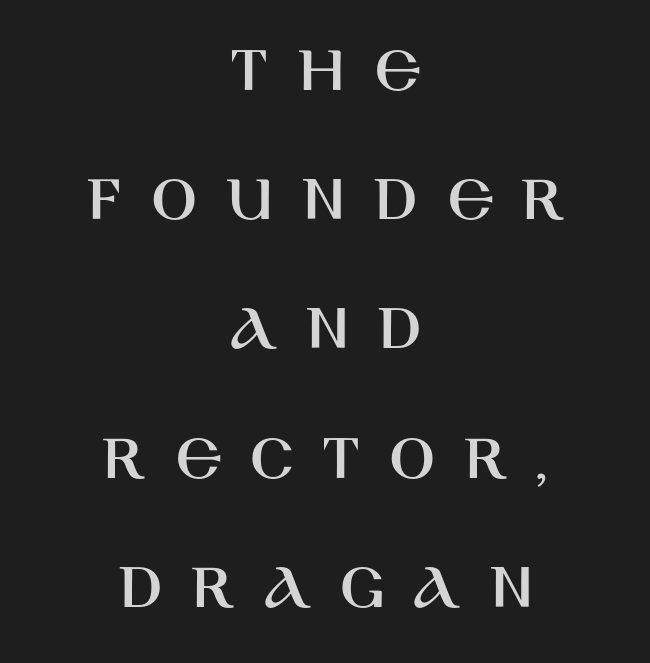
Upright lettering throughout. Nothing sits at the stroke ends, so this counts as sans-serif. You could not count columns in this text — the font is proportionally spaced. Letter spacing: wide.
